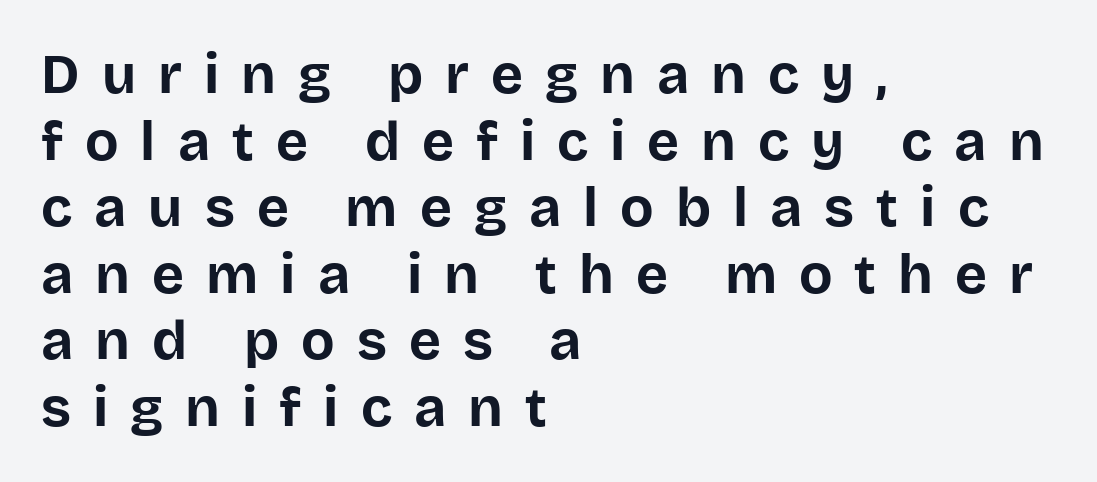
The strokes are fattened all the way to bold. Varying glyph widths throughout — classic text-font behaviour. This rendering widens character spacing well past its baseline value. The paragraph shown leans on its left margin. You can tell it's not italic because the verticals are truly vertical. This sample uses a sans-serif face.
